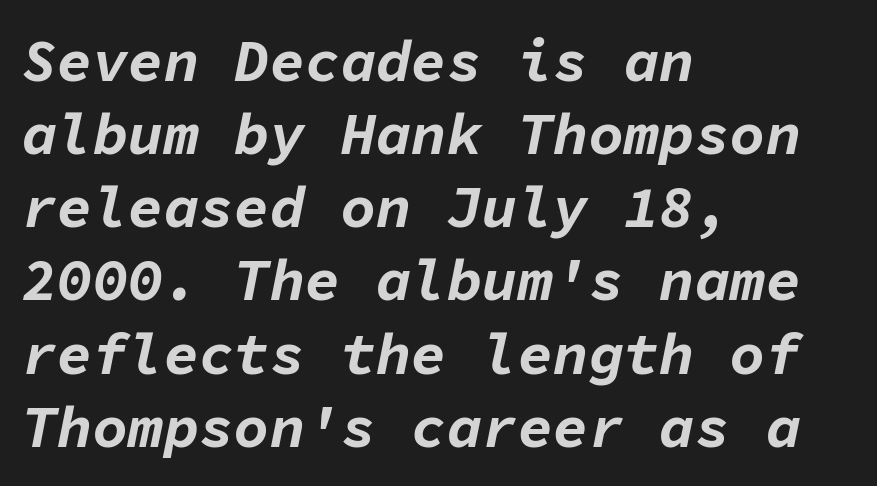
Short note: letters normally spaced. The whole block is typeset with a tilt. A typesetter would call this monospace, since all characters share one set width. Horizontally, the lines are justified to the leading edge only. The glyphs have the mass of a bold cut. The foot of each line stays bare and open.
